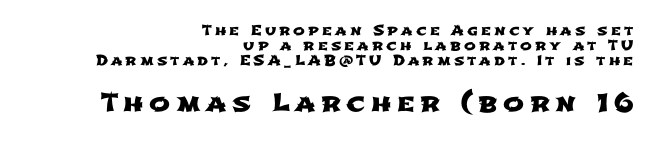
{"underline": "no", "align": "right", "line_spacing": "tight", "line_spacing_ratio": 1.07, "letter_spacing": "wide", "letter_spacing_em": 0.22, "larger_block": "second", "size_ratio": 1.79, "glyph_px": 25}
